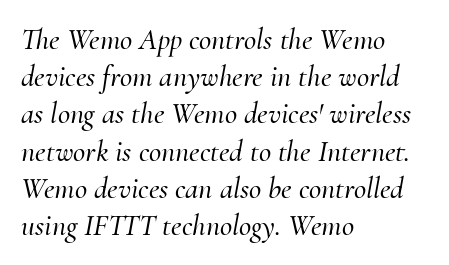
Q: Is the text italic (slanted)? A: Yes, it leans right by about 10 degrees.
Q: Is the typeface a serif or a sans-serif typeface? A: Serif.
Q: Is the text underlined? A: No.
Q: How is the paragraph aligned? A: Left-aligned.
Q: Is the spacing between letters normal or unusually wide? A: Normal.
Q: Width (condensed, normal, or wide)? A: Normal.
Q: Stroke contrast? A: Medium.
Q: x-height? A: Small.
Q: Monospaced? A: No.
